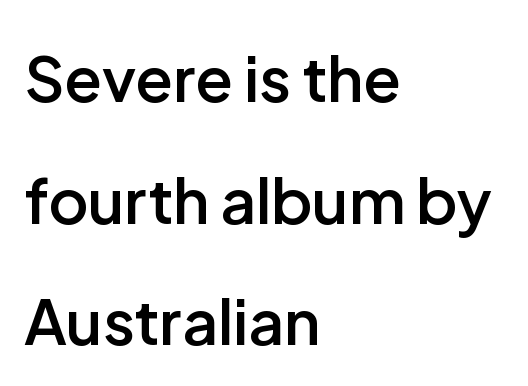
The image shows 62 px semibold sans-serif type, upright; set left-aligned, loose line spacing (1.96x), normal letter spacing, not underlined; low stroke contrast and a medium x-height.
